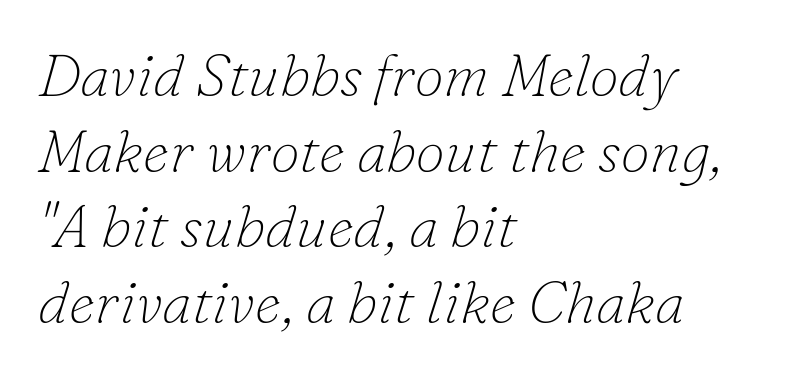
The glyphs are unaccompanied by any horizontal stroke below them. Serif or sans? Serif — the stroke terminals have little feet. Would a proofreader flag this as italicized? Yes. Caption: multi-line text, flush left, ragged right. A light-to-regular cut is what we see here. Is this a fixed-width face? No — the glyphs have proportional, varying widths.
